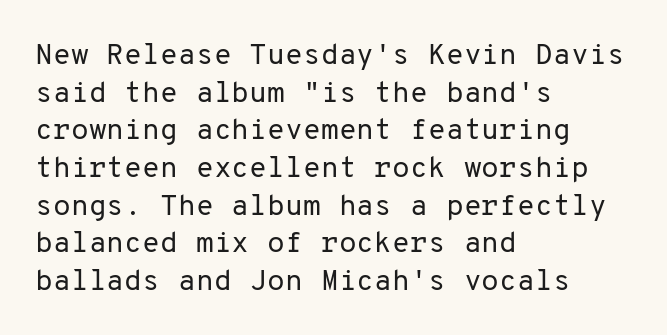
{"serif": "no", "italic": "no", "bold": "no", "weight": "regular", "width": "normal", "stroke_contrast": "low", "x_height": "medium", "monospaced": "yes", "underline": "no", "align": "left", "line_spacing": "normal", "line_spacing_ratio": 1.3, "letter_spacing": "normal", "letter_spacing_em": 0.0, "glyph_px": 29}
